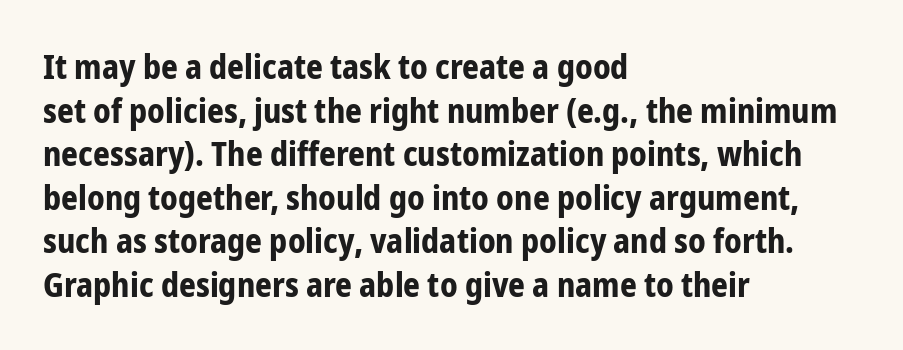
The image shows 33 px bold, condensed sans-serif type, upright; set left-aligned, normal line spacing (1.32x), normal letter spacing, not underlined; low stroke contrast and a medium x-height.
